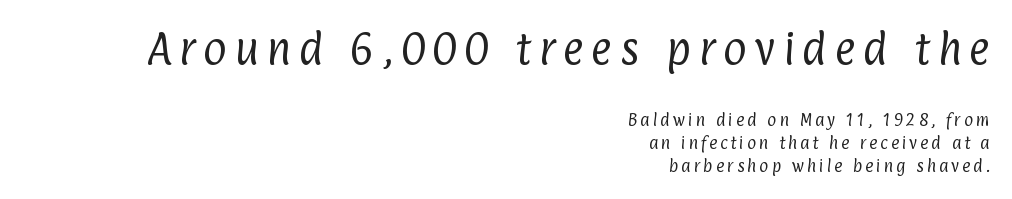
Q: Is the text bold? A: No.
Q: Is the typeface a serif or a sans-serif typeface? A: Sans-serif.
Q: Is the text underlined? A: No.
Q: How is the paragraph aligned? A: Right-aligned.
Q: Is the spacing between letters normal or unusually wide? A: Unusually wide.
Q: Is the spacing between lines tight, normal or loose? A: Normal.
Q: Which block of text is set in a larger size, the first (top) or the second (bottom)? A: The first (top) one.
Q: Width (condensed, normal, or wide)? A: Condensed.
Q: Stroke contrast? A: Low.
Q: x-height? A: Medium.
Q: Monospaced? A: No.
